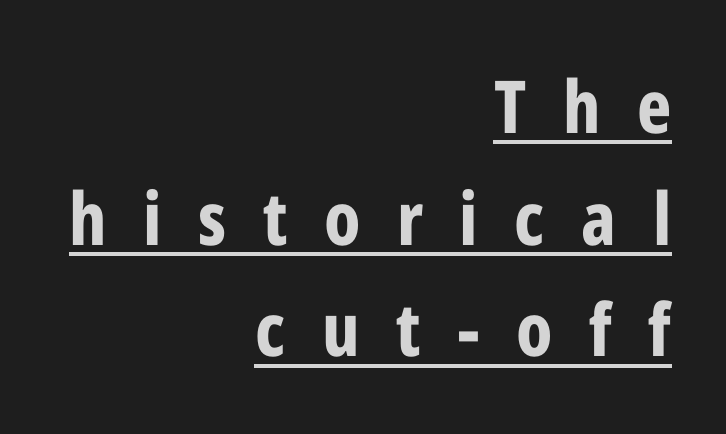
Q: Is the text bold? A: Yes.
Q: Is the text italic (slanted)? A: No, it is upright.
Q: Is the typeface a serif or a sans-serif typeface? A: Sans-serif.
Q: Is the text underlined? A: Yes.
Q: How is the paragraph aligned? A: Right-aligned.
Q: Is the spacing between letters normal or unusually wide? A: Unusually wide.
Q: Is the spacing between lines tight, normal or loose? A: Normal.
Q: Width (condensed, normal, or wide)? A: Condensed.
Q: Stroke contrast? A: Low.
Q: x-height? A: Medium.
Q: Monospaced? A: No.
